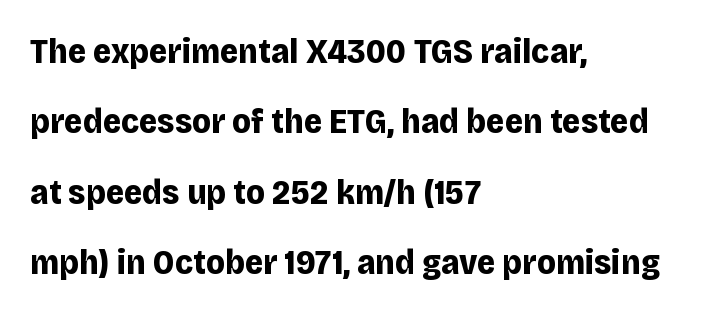
Q: Is the text bold? A: Yes.
Q: Is the text italic (slanted)? A: No, it is upright.
Q: Is the typeface a serif or a sans-serif typeface? A: Sans-serif.
Q: Is the text underlined? A: No.
Q: How is the paragraph aligned? A: Left-aligned.
Q: Is the spacing between letters normal or unusually wide? A: Normal.
Q: Is the spacing between lines tight, normal or loose? A: Loose.
Q: Width (condensed, normal, or wide)? A: Normal.
Q: Stroke contrast? A: Low.
Q: x-height? A: Large.
Q: Monospaced? A: No.
